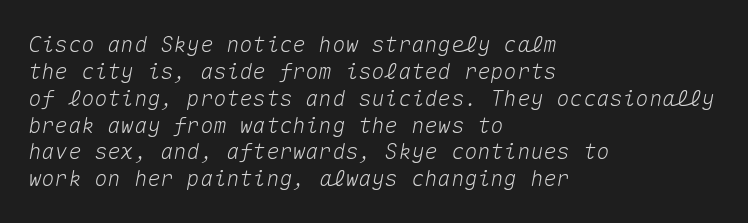
The image shows 22 px text type, italic (leaning right); set left-aligned, line spacing 1.22x, normal letter spacing, not underlined.
